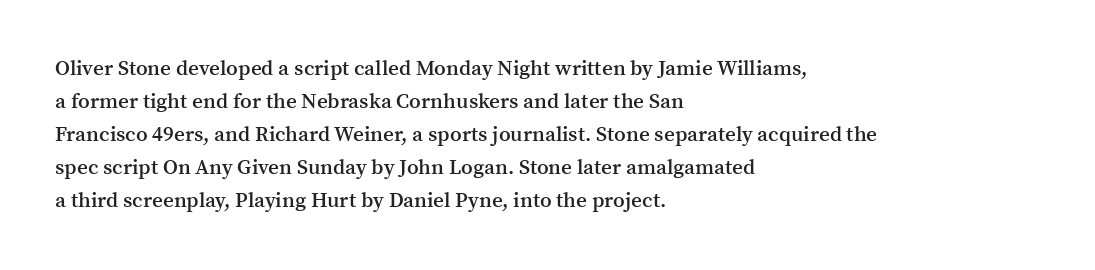
{"italic": "no", "bold": "semi", "underline": "no", "align": "left", "line_spacing": "normal", "line_spacing_ratio": 1.57, "letter_spacing": "normal", "letter_spacing_em": 0.0, "glyph_px": 21}
